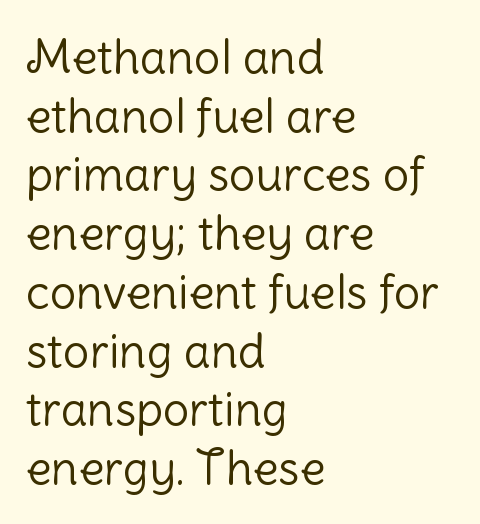
{"serif": "no", "italic": "no", "bold": "no", "weight": "light", "width": "normal", "stroke_contrast": "low", "x_height": "medium", "monospaced": "no", "underline": "no", "align": "left", "line_spacing": "normal", "line_spacing_ratio": 1.25, "letter_spacing": "normal", "letter_spacing_em": 0.0, "glyph_px": 47}
